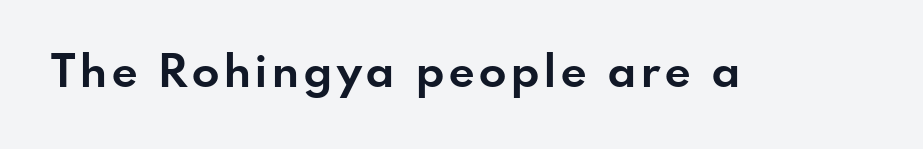
Q: Is the text bold? A: Yes.
Q: Is the text italic (slanted)? A: No, it is upright.
Q: Is the typeface a serif or a sans-serif typeface? A: Sans-serif.
Q: Is the text underlined? A: No.
Q: Width (condensed, normal, or wide)? A: Normal.
Q: Stroke contrast? A: Low.
Q: x-height? A: Small.
Q: Monospaced? A: No.
